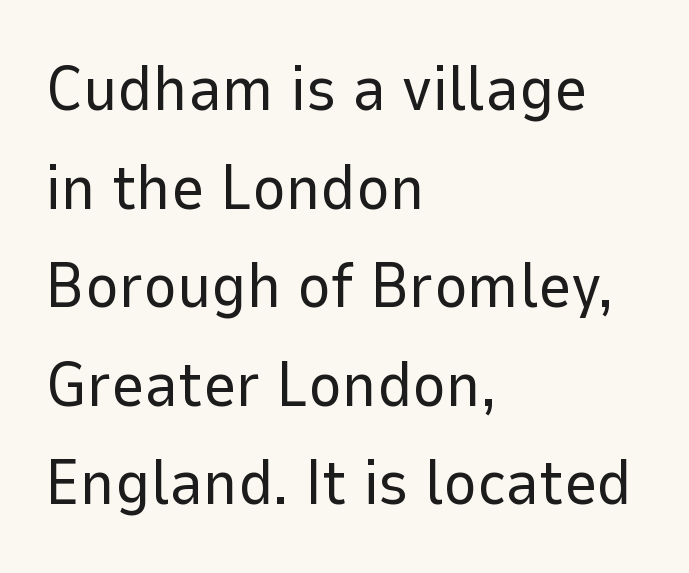
{"serif": "no", "italic": "no", "bold": "no", "weight": "regular", "width": "normal", "stroke_contrast": "low", "x_height": "medium", "monospaced": "no", "underline": "no", "align": "left", "line_spacing": "normal", "line_spacing_ratio": 1.54, "letter_spacing": "normal", "letter_spacing_em": 0.0, "glyph_px": 64}
